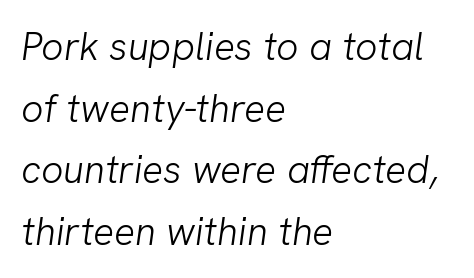
Q: Is the text bold? A: No.
Q: Is the typeface a serif or a sans-serif typeface? A: Sans-serif.
Q: Is the text underlined? A: No.
Q: How is the paragraph aligned? A: Left-aligned.
Q: Is the spacing between letters normal or unusually wide? A: Normal.
Q: Is the spacing between lines tight, normal or loose? A: Normal.
Q: Width (condensed, normal, or wide)? A: Normal.
Q: Stroke contrast? A: Low.
Q: x-height? A: Medium.
Q: Monospaced? A: No.
